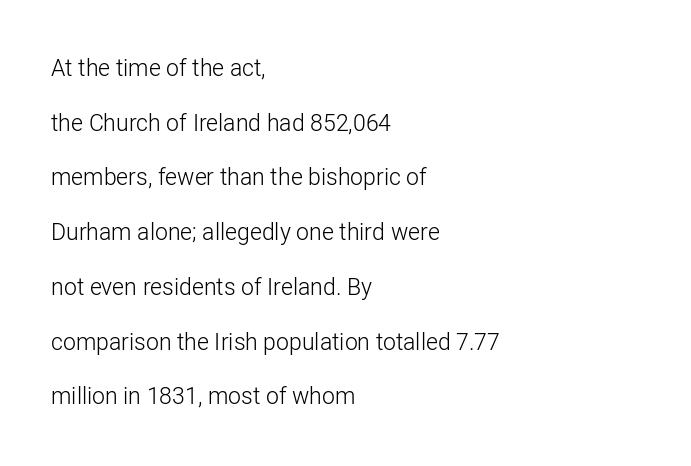
{"italic": "no", "bold": "no", "underline": "no", "align": "left", "line_spacing": "loose", "line_spacing_ratio": 2.38, "letter_spacing": "normal", "letter_spacing_em": 0.0, "glyph_px": 23}
